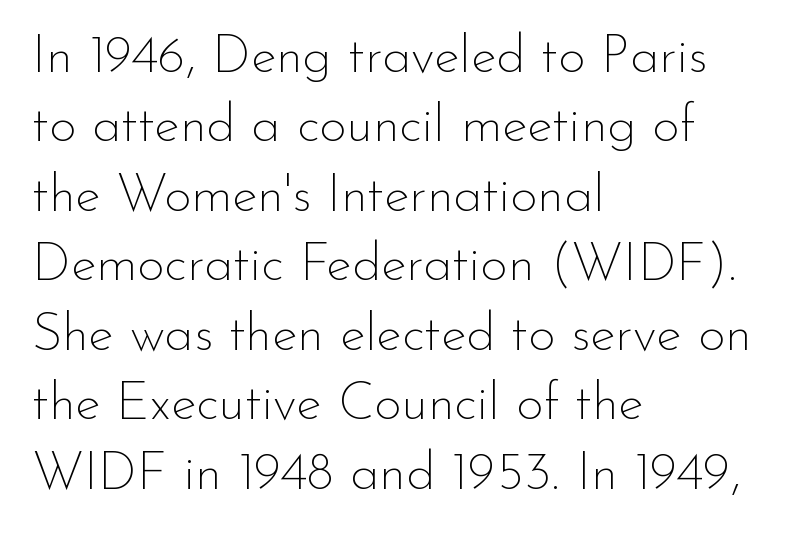
The horizontal fit of the characters is conventional and even. A typesetter would call this proportional, since set widths differ per character. Typeset ragged right — the left edge is the straight one. Bold? No — there's no thickening of the strokes. Interline gaps are of average width in this sample. A clean baseline with only descenders dipping below it.
